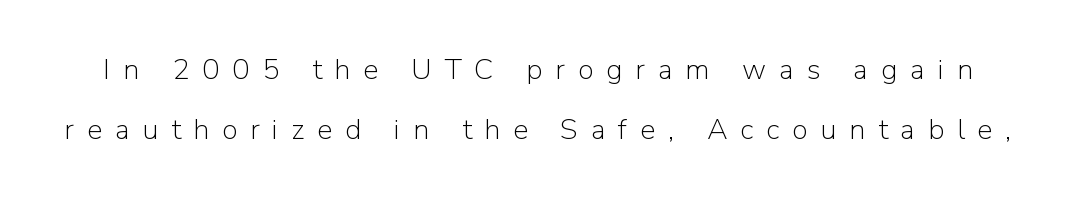
The image shows 29 px light sans-serif type, upright; set loose line spacing (2.07x), unusually wide letter spacing (+0.44 em), not underlined; low stroke contrast and a medium x-height.
